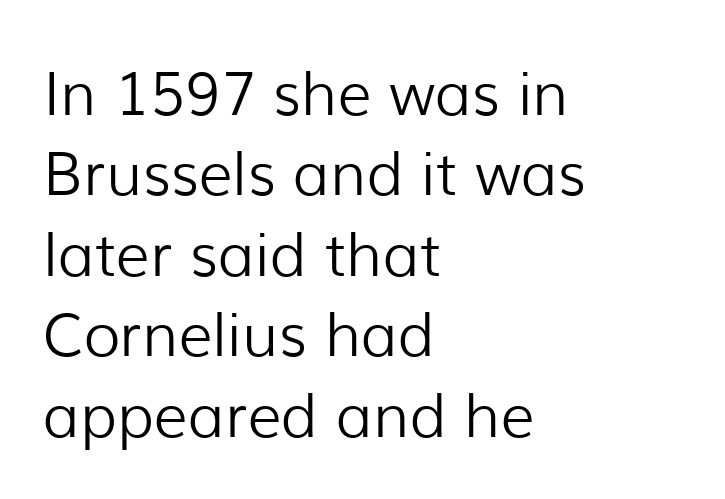
Q: Is the text bold? A: No.
Q: Is the text italic (slanted)? A: No, it is upright.
Q: Is the typeface a serif or a sans-serif typeface? A: Sans-serif.
Q: Is the text underlined? A: No.
Q: How is the paragraph aligned? A: Left-aligned.
Q: Is the spacing between letters normal or unusually wide? A: Normal.
Q: Is the spacing between lines tight, normal or loose? A: Normal.
Q: Width (condensed, normal, or wide)? A: Normal.
Q: Stroke contrast? A: Low.
Q: x-height? A: Medium.
Q: Monospaced? A: No.
